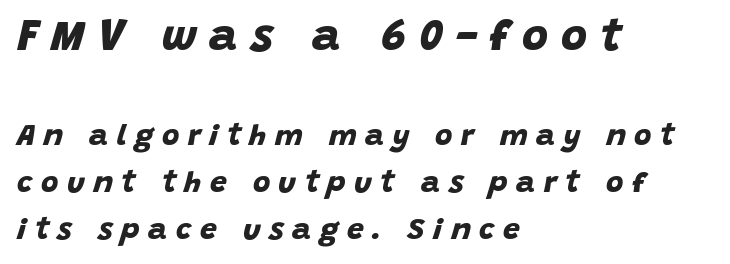
{"serif": "no", "bold": "yes", "weight": "bold", "width": "normal", "stroke_contrast": "low", "x_height": "large", "monospaced": "no", "underline": "no", "align": "left", "line_spacing": "normal", "line_spacing_ratio": 1.56, "letter_spacing": "wide", "letter_spacing_em": 0.28, "larger_block": "first", "size_ratio": 1.5, "glyph_px": 45}
